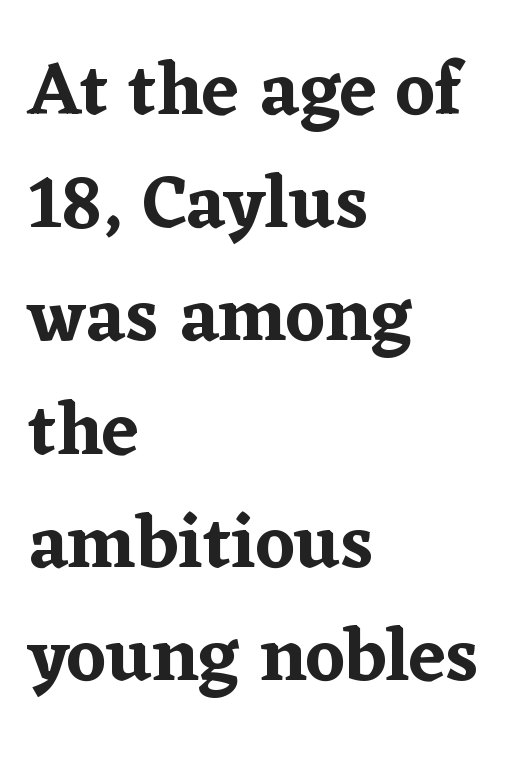
The designer went with a serif here, giving each stem small feet. The compositor pushed each line to the left boundary. You can tell it's not italic because the verticals are truly vertical. Does extra space separate the letters? No, they use regular spacing. Plain, unruled lines of type. Notice how descenders clear the ascenders below comfortably — that's standard leading.
